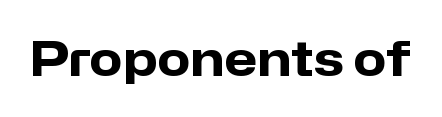
Q: Is the text bold? A: Yes.
Q: Is the text italic (slanted)? A: No, it is upright.
Q: Is the typeface a serif or a sans-serif typeface? A: Sans-serif.
Q: Is the text underlined? A: No.
Q: Is the spacing between letters normal or unusually wide? A: Normal.
Q: Width (condensed, normal, or wide)? A: Normal.
Q: Stroke contrast? A: Low.
Q: x-height? A: Medium.
Q: Monospaced? A: No.
